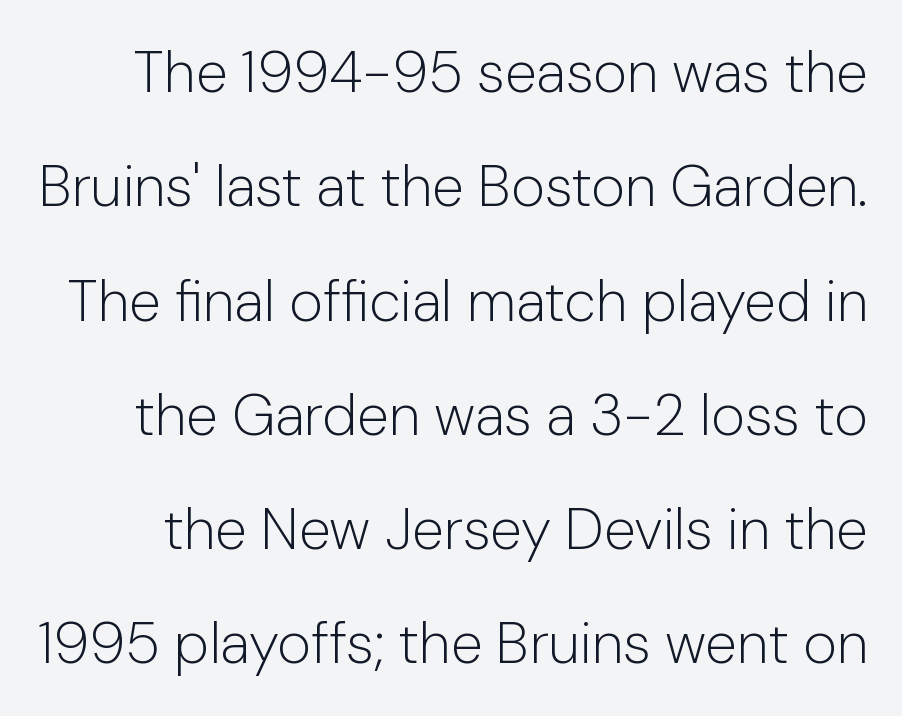
Letters rest on an invisible, unmarked baseline. A quiet, ordinary-to-light weight characterises the typeface. How would I describe the line gaps? Wide and relaxed. Tall strokes in this sample are plumb rather than angled.
